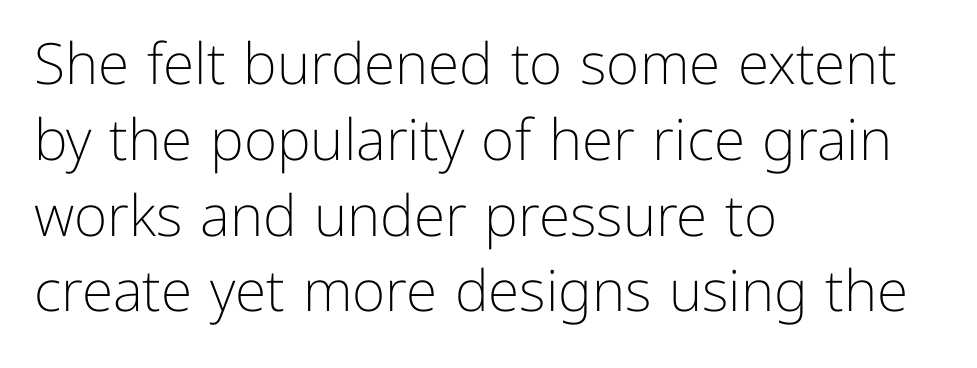
{"serif": "no", "italic": "no", "bold": "no", "weight": "light", "width": "normal", "stroke_contrast": "low", "x_height": "medium", "monospaced": "no", "underline": "no", "align": "left", "line_spacing": "normal", "line_spacing_ratio": 1.33, "letter_spacing": "normal", "letter_spacing_em": 0.0, "glyph_px": 57}
